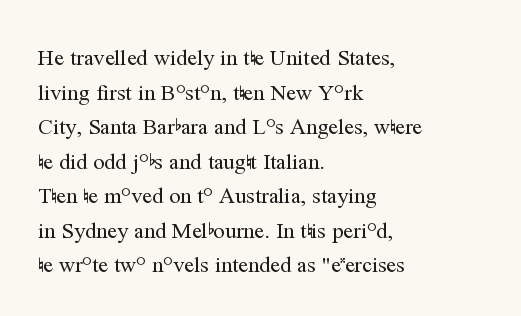
Which margin do the lines hug? The left one — the right edge is uneven. This is roman type, the default non-slanted kind. Summary of vertical rhythm: regular, with standard interline spacing. These glyphs show unthickened strokes, regular width or finer. The rendering keeps characters at their native spacing. The gap between lines stays unmarked.
